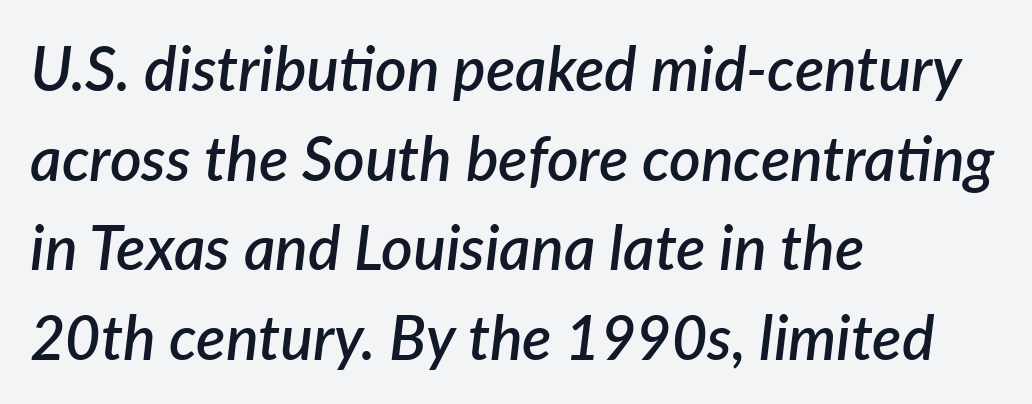
The letters advance in unequal steps, a hallmark of proportional type. A semibold gives these letters moderate extra thickness, short of bold. The area under the type is left untouched. Short note: letters normally spaced.
